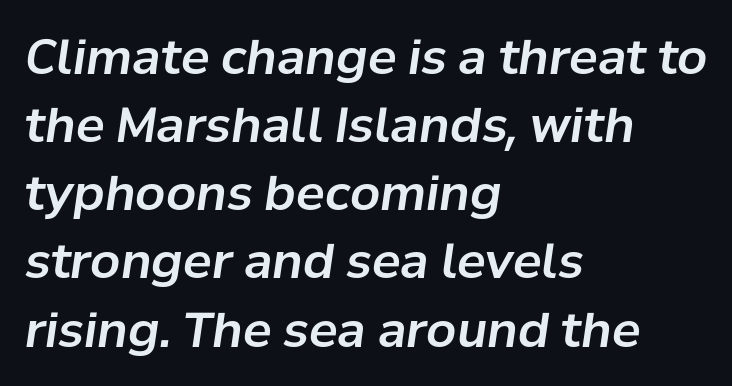
The image shows 48 px text type, italic (leaning right); set left-aligned, normal line spacing (1.42x), normal letter spacing, not underlined; low stroke contrast and a medium x-height.
